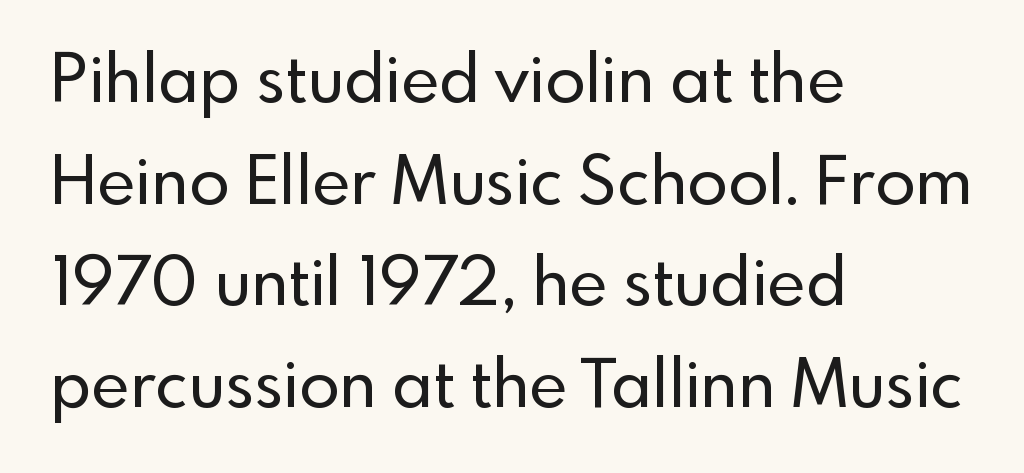
These lines keep a tight, regular rhythm from letter to letter. Does the leading feel generous? No, just average. Teacher's note: observe the even left margin — that is flush-left alignment. A typesetter would label this face a sans.
